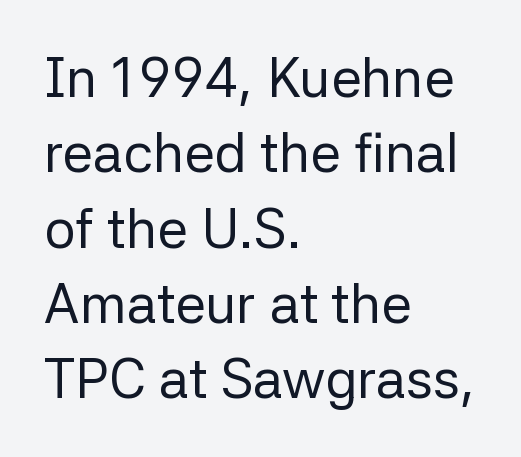
The image shows 55 px regular-weight sans-serif type, upright; set left-aligned, normal line spacing (1.37x), normal letter spacing, not underlined; low stroke contrast and a medium x-height.
